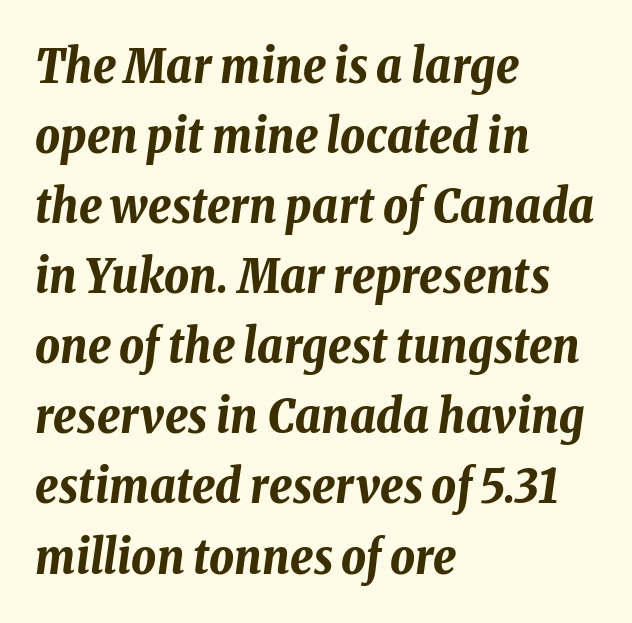
Slanted lettering throughout. Clear beneath every line of the passage. A typesetter would call this proportional, since set widths differ per character. The sample has been set heavy, in full bold. A normal amount of white space separates one row of letters from the next.
